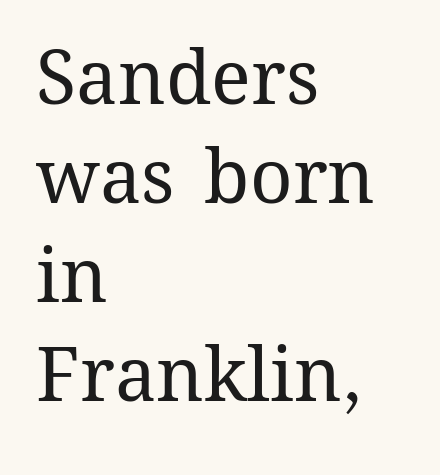
Reading down the block, your eye returns to a fixed left position each line. Ascenders rise straight up at ninety degrees. The passage shown stacks its lines at a standard gap. Any mark beneath the type? The region is blank. The weight tops out at a normal text grade. Observe the ordinary spacing: letters are neighbours, not strangers.
